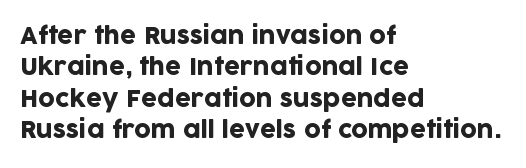
The image shows 23 px text type, upright; set left-aligned, normal line spacing (1.36x), normal letter spacing, not underlined.
